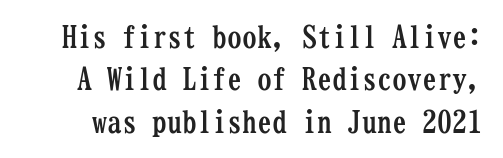
Q: Is the text bold? A: Yes.
Q: Is the text italic (slanted)? A: No, it is upright.
Q: Is the typeface a serif or a sans-serif typeface? A: Serif.
Q: Is the text underlined? A: No.
Q: Is the spacing between letters normal or unusually wide? A: Normal.
Q: Is the spacing between lines tight, normal or loose? A: Normal.
Q: Width (condensed, normal, or wide)? A: Condensed.
Q: Stroke contrast? A: Low.
Q: x-height? A: Medium.
Q: Monospaced? A: Yes.
